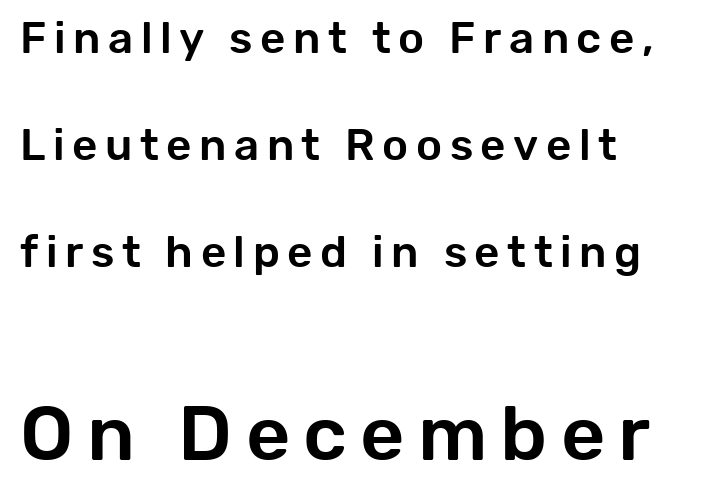
Here the designer chose a conventional face with non-uniform glyph widths. Layout note: lines flush left. In terms of leading, this rendering errs on the spacious side. The type family on display is of the sans-serif kind. The face used here appears at its bigger size in the lower chunk.
